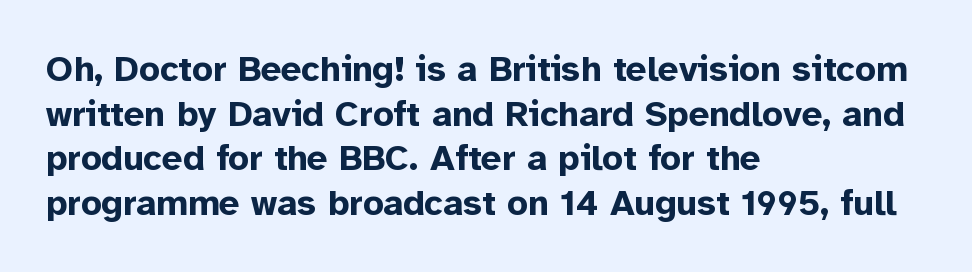
This sample uses plain, unmodified letter spacing. Horizontal alignment here is leftward, the default for most running prose. Varying glyph widths throughout — classic text-font behaviour. The gap between lines stays unmarked. Tall strokes in this sample are plumb rather than angled.
